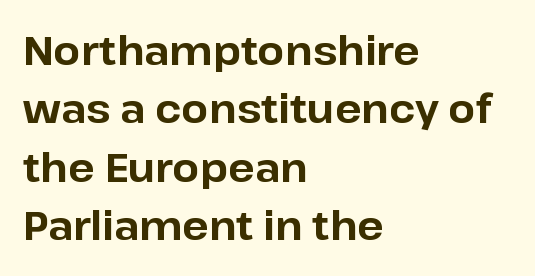
{"serif": "no", "italic": "no", "bold": "yes", "weight": "bold", "width": "normal", "stroke_contrast": "low", "x_height": "medium", "monospaced": "no", "underline": "no", "align": "left", "line_spacing": "normal", "line_spacing_ratio": 1.5, "letter_spacing": "normal", "letter_spacing_em": 0.0, "glyph_px": 39}
